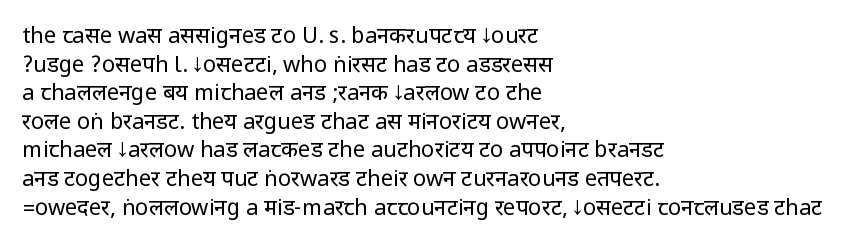
The image shows 22 px text type, upright; set left-aligned, normal line spacing (1.3x), normal letter spacing, not underlined.
